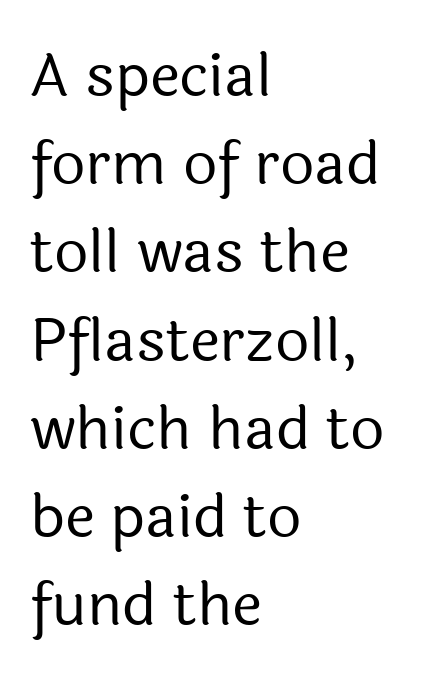
Q: Is the text bold? A: No.
Q: Is the text italic (slanted)? A: No, it is upright.
Q: Is the typeface a serif or a sans-serif typeface? A: Sans-serif.
Q: Is the text underlined? A: No.
Q: How is the paragraph aligned? A: Left-aligned.
Q: Is the spacing between letters normal or unusually wide? A: Normal.
Q: Is the spacing between lines tight, normal or loose? A: Normal.
Q: Width (condensed, normal, or wide)? A: Normal.
Q: x-height? A: Medium.
Q: Monospaced? A: No.
